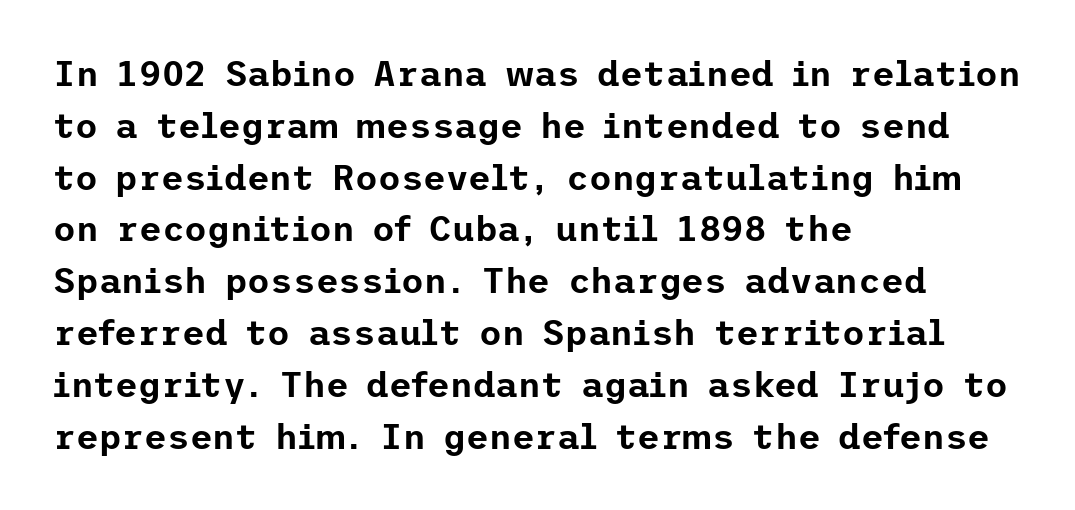
{"serif": "no", "italic": "no", "width": "normal", "stroke_contrast": "low", "x_height": "medium", "underline": "no", "align": "left", "line_spacing": "normal", "line_spacing_ratio": 1.48, "letter_spacing": "normal", "letter_spacing_em": 0.0, "glyph_px": 35}
